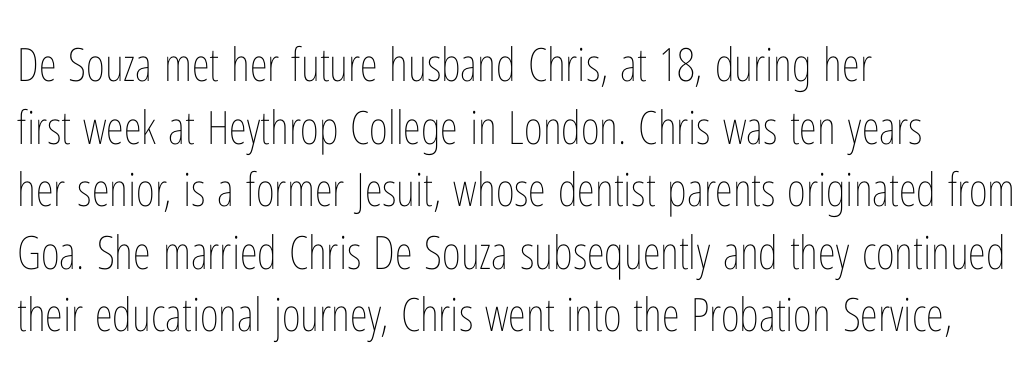
Q: Is the text bold? A: No.
Q: Is the text italic (slanted)? A: No, it is upright.
Q: Is the text underlined? A: No.
Q: How is the paragraph aligned? A: Left-aligned.
Q: Is the spacing between letters normal or unusually wide? A: Normal.
Q: Is the spacing between lines tight, normal or loose? A: Normal.
Q: Width (condensed, normal, or wide)? A: Condensed.
Q: Stroke contrast? A: Low.
Q: x-height? A: Medium.
Q: Monospaced? A: No.
